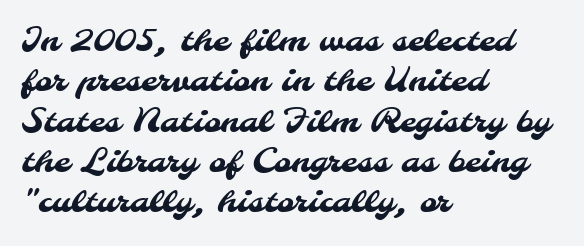
The image shows 33 px sans-serif type; set left-aligned, line spacing 1.22x, normal letter spacing, not underlined; medium stroke contrast and a small x-height.
